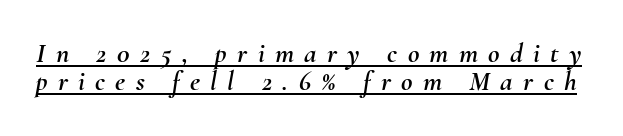
The image shows 28 px text type, italic (leaning right); set tight line spacing (1.01x), unusually wide letter spacing (+0.37 em), underlined; medium stroke contrast and a small x-height.
